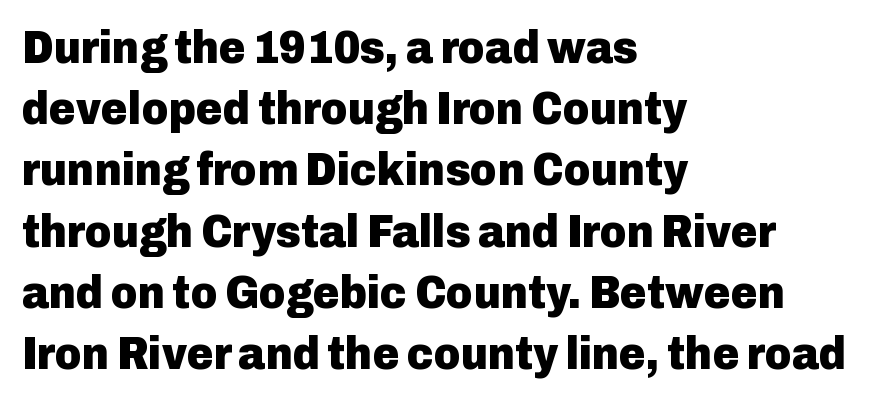
{"serif": "no", "italic": "no", "bold": "yes", "weight": "heavy", "width": "normal", "stroke_contrast": "low", "x_height": "medium", "monospaced": "no", "underline": "no", "align": "left", "line_spacing": "normal", "line_spacing_ratio": 1.33, "letter_spacing": "normal", "letter_spacing_em": 0.0, "glyph_px": 46}
